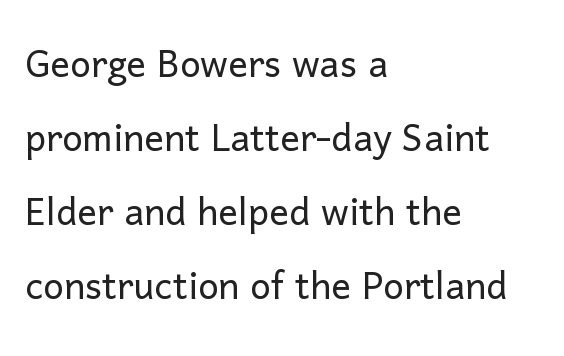
{"serif": "no", "italic": "no", "bold": "no", "weight": "light", "width": "normal", "stroke_contrast": "low", "x_height": "medium", "monospaced": "no", "underline": "no", "align": "left", "line_spacing": "normal", "line_spacing_ratio": 1.51, "letter_spacing": "normal", "letter_spacing_em": 0.0, "glyph_px": 49}
